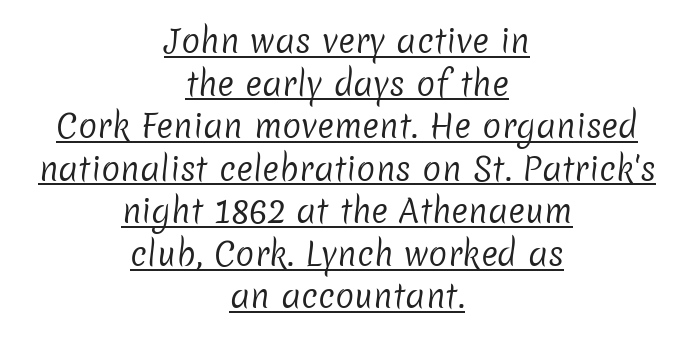
The image shows 32 px regular-weight sans-serif type; set centered, normal line spacing (1.33x), normal letter spacing, underlined; low stroke contrast and a medium x-height.
